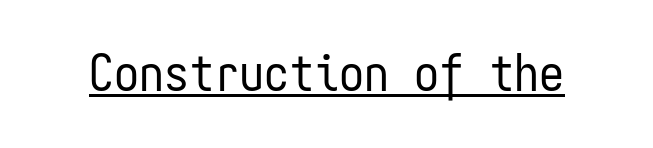
The image shows 50 px regular-weight, condensed sans-serif type, upright, monospaced; set normal letter spacing, underlined; low stroke contrast and a medium x-height.
